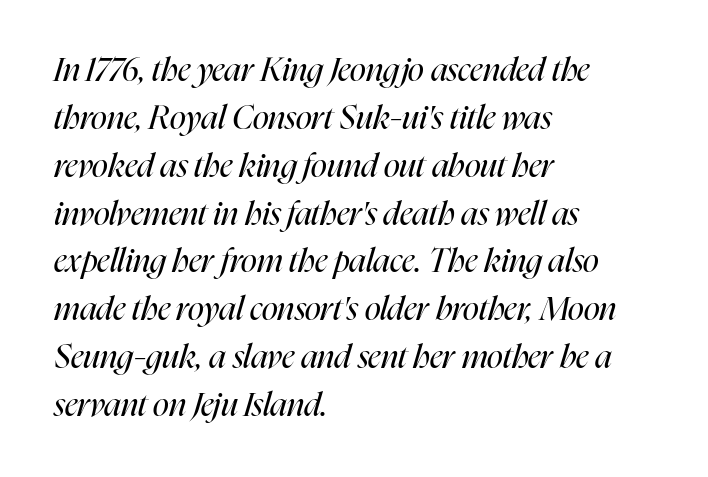
{"italic": "yes", "lean": "right", "slant_degrees": 16, "bold": "no", "weight": "regular", "width": "condensed", "stroke_contrast": "high", "x_height": "medium", "monospaced": "no", "underline": "no", "align": "left", "line_spacing": "normal", "line_spacing_ratio": 1.45, "letter_spacing": "normal", "letter_spacing_em": 0.0, "glyph_px": 33}
